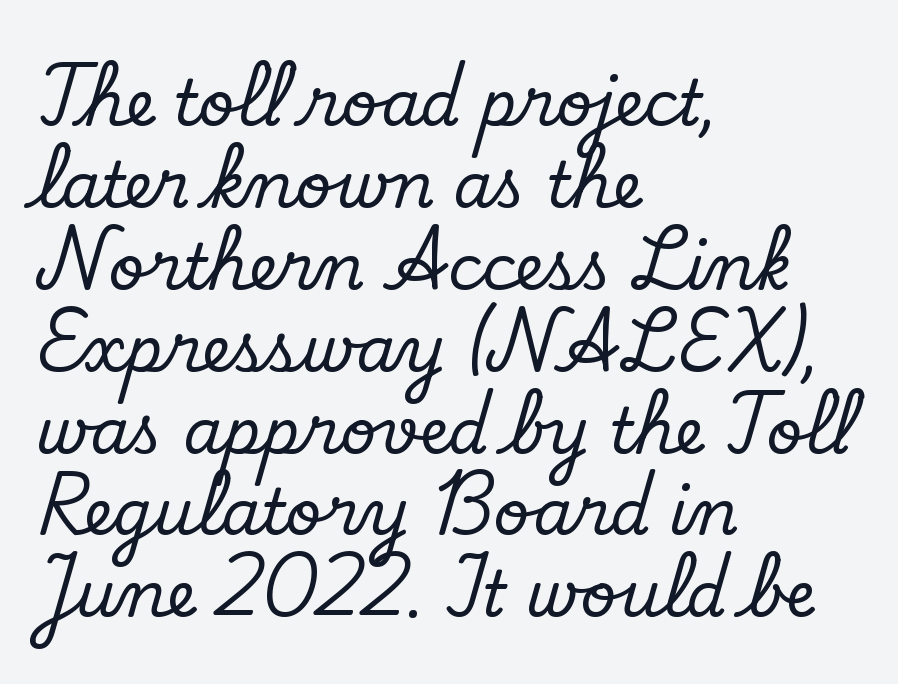
The text block is weighted toward the left margin, trailing off unevenly rightward. To sum up the face: it has serifs. Words float on clear page, feet unadorned. Proportional: the letters do not fall into vertical columns. Successive baselines arrive at the customary interval.
